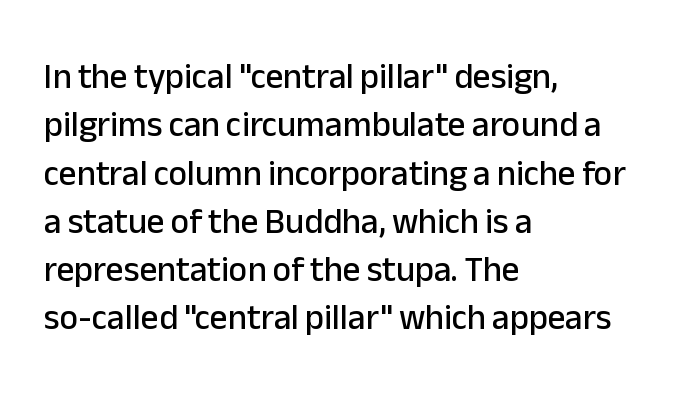
In terms of leading, this rendering sits right in the middle. Posture: vertical. Tracking value appears to be zero — textbook default spacing. Typeset ragged right — the left edge is the straight one. Underline: absent.
